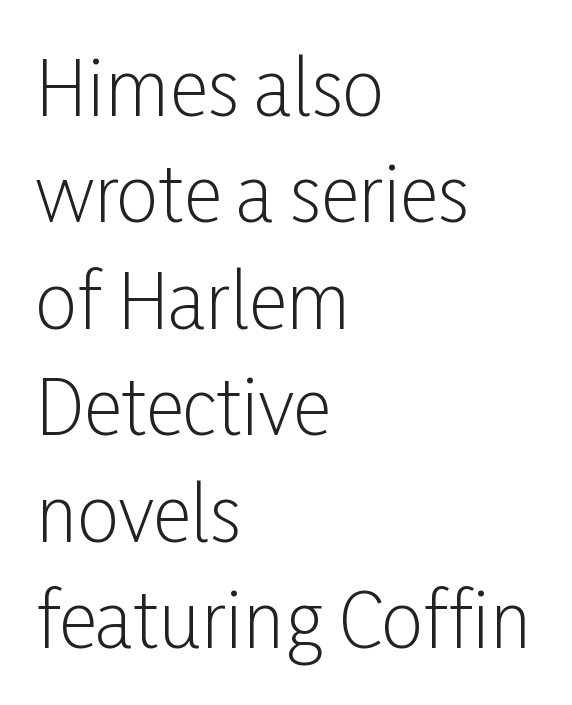
Bare-footed words on every line. Character widths vary here, with narrow letters taking less room than wide ones. The type is set solid horizontally, with unmodified tracking. Horizontal bands of white between lines are of average thickness. Look at the bottom of the vertical strokes: they stop flat, with no serifs. This is roman type, the default non-slanted kind.
